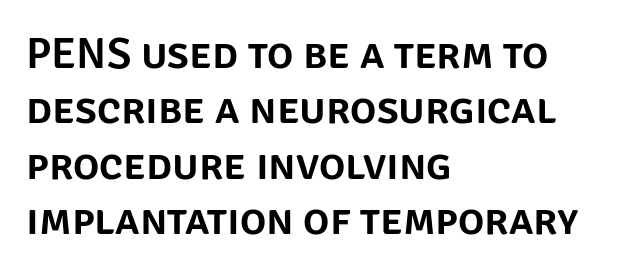
Q: Is the text italic (slanted)? A: No, it is upright.
Q: Is the typeface a serif or a sans-serif typeface? A: Sans-serif.
Q: Is the text underlined? A: No.
Q: How is the paragraph aligned? A: Left-aligned.
Q: Is the spacing between letters normal or unusually wide? A: Normal.
Q: Is the spacing between lines tight, normal or loose? A: Normal.
Q: Width (condensed, normal, or wide)? A: Normal.
Q: Stroke contrast? A: Low.
Q: x-height? A: Large.
Q: Monospaced? A: No.
